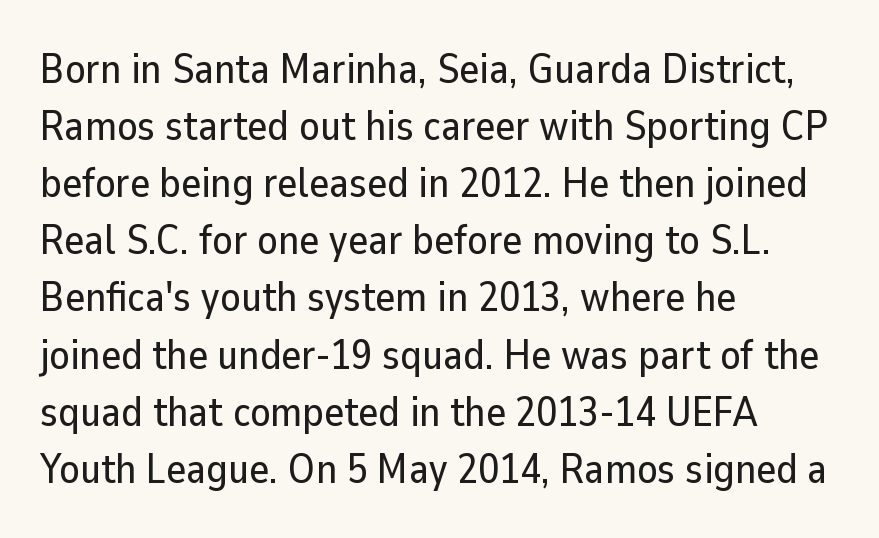
Q: Is the text italic (slanted)? A: No, it is upright.
Q: Is the typeface a serif or a sans-serif typeface? A: Sans-serif.
Q: Is the text underlined? A: No.
Q: How is the paragraph aligned? A: Left-aligned.
Q: Is the spacing between letters normal or unusually wide? A: Normal.
Q: Is the spacing between lines tight, normal or loose? A: Normal.
Q: Width (condensed, normal, or wide)? A: Normal.
Q: Stroke contrast? A: Low.
Q: x-height? A: Medium.
Q: Monospaced? A: No.
